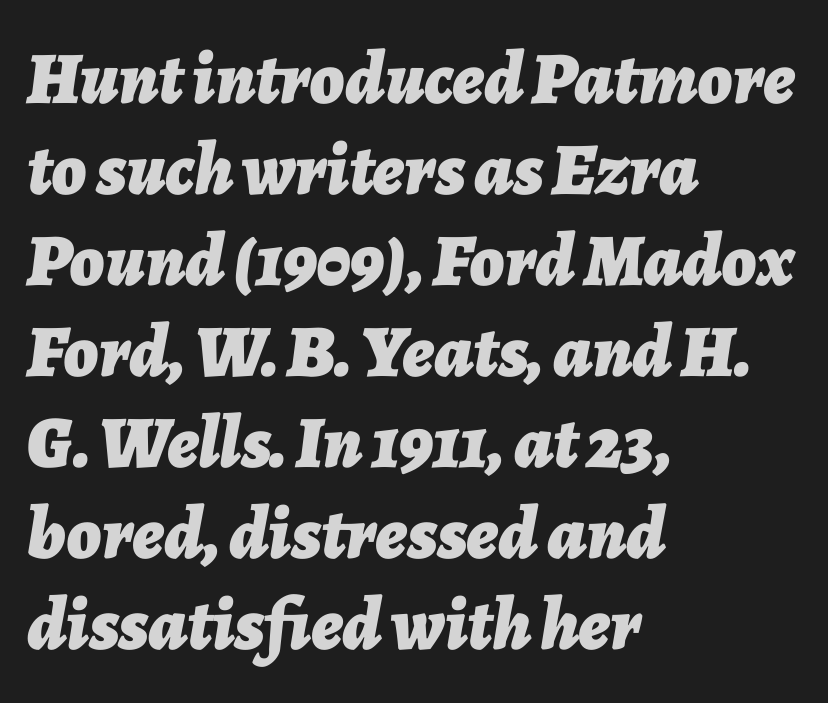
The image shows 74 px bold type, italic (leaning right); set left-aligned, line spacing 1.23x, normal letter spacing, not underlined; low stroke contrast and a medium x-height.
